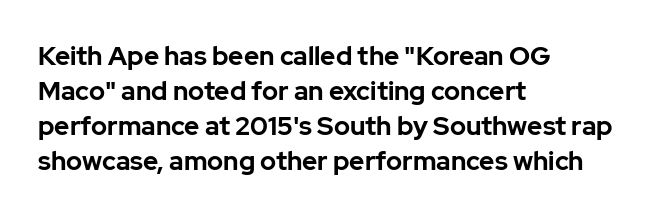
{"italic": "no", "bold": "yes", "underline": "no", "align": "left", "line_spacing": "normal", "line_spacing_ratio": 1.34, "letter_spacing": "normal", "letter_spacing_em": 0.0, "glyph_px": 26}
